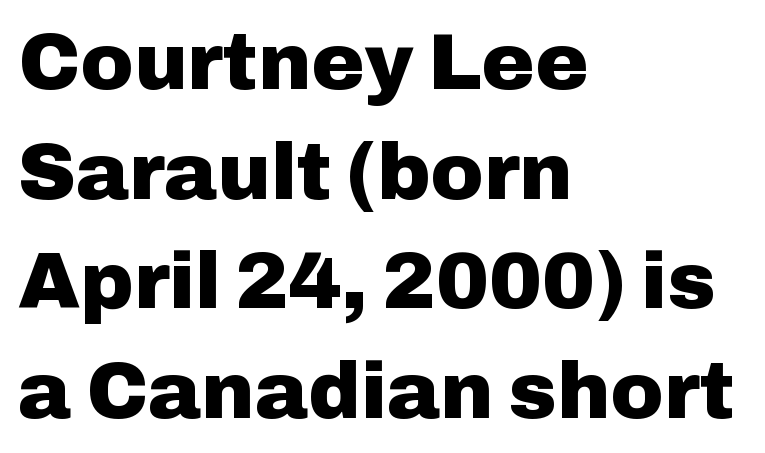
{"serif": "no", "italic": "no", "bold": "yes", "weight": "heavy", "width": "normal", "stroke_contrast": "low", "x_height": "medium", "monospaced": "no", "underline": "no", "align": "left", "line_spacing": "normal", "line_spacing_ratio": 1.37, "letter_spacing": "normal", "letter_spacing_em": 0.0, "glyph_px": 80}
